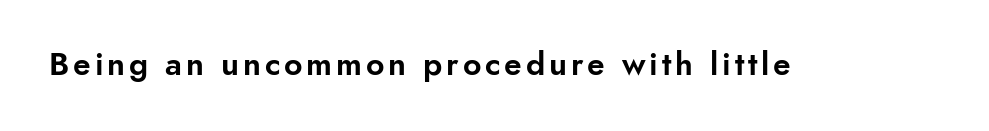
Q: Is the text italic (slanted)? A: No, it is upright.
Q: Is the typeface a serif or a sans-serif typeface? A: Sans-serif.
Q: Is the text underlined? A: No.
Q: Width (condensed, normal, or wide)? A: Normal.
Q: Stroke contrast? A: Low.
Q: x-height? A: Small.
Q: Monospaced? A: No.
